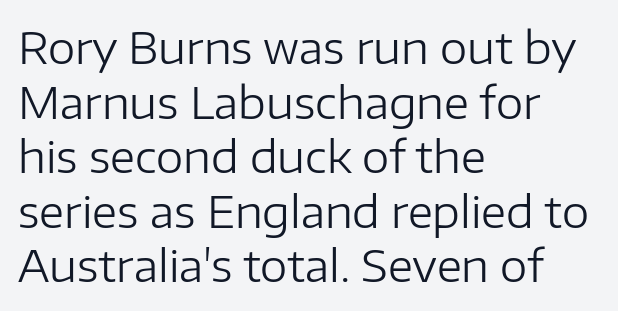
The image shows 44 px regular-weight sans-serif type, upright; set left-aligned, line spacing 1.24x, normal letter spacing, not underlined; low stroke contrast and a medium x-height.
